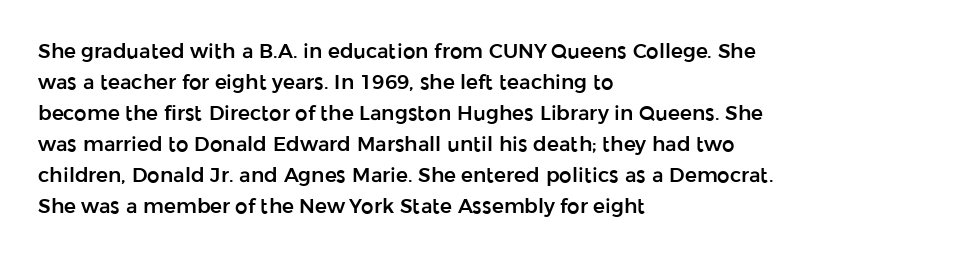
Q: Is the text italic (slanted)? A: No, it is upright.
Q: Is the text underlined? A: No.
Q: How is the paragraph aligned? A: Left-aligned.
Q: Is the spacing between letters normal or unusually wide? A: Normal.
Q: Is the spacing between lines tight, normal or loose? A: Normal.
